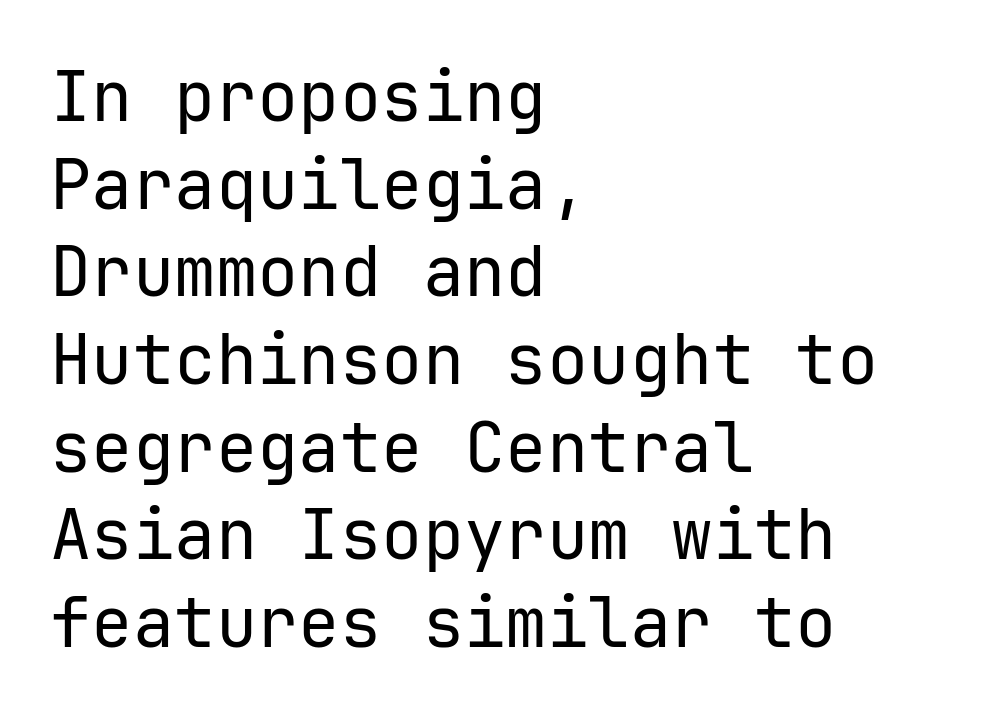
Q: Is the text bold? A: No.
Q: Is the text italic (slanted)? A: No, it is upright.
Q: Is the typeface a serif or a sans-serif typeface? A: Sans-serif.
Q: Is the text underlined? A: No.
Q: How is the paragraph aligned? A: Left-aligned.
Q: Is the spacing between letters normal or unusually wide? A: Normal.
Q: Is the spacing between lines tight, normal or loose? A: Normal.
Q: Width (condensed, normal, or wide)? A: Normal.
Q: Stroke contrast? A: Low.
Q: x-height? A: Medium.
Q: Monospaced? A: Yes.
